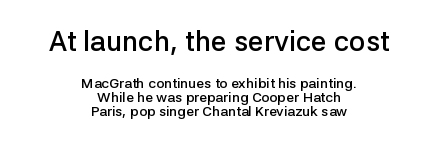
{"serif": "no", "italic": "no", "bold": "semi", "weight": "semibold", "width": "normal", "stroke_contrast": "low", "x_height": "medium", "monospaced": "no", "underline": "no", "align": "center", "line_spacing": "tight", "line_spacing_ratio": 1.0, "letter_spacing": "normal", "letter_spacing_em": 0.0, "larger_block": "first", "size_ratio": 2.0, "glyph_px": 28}
